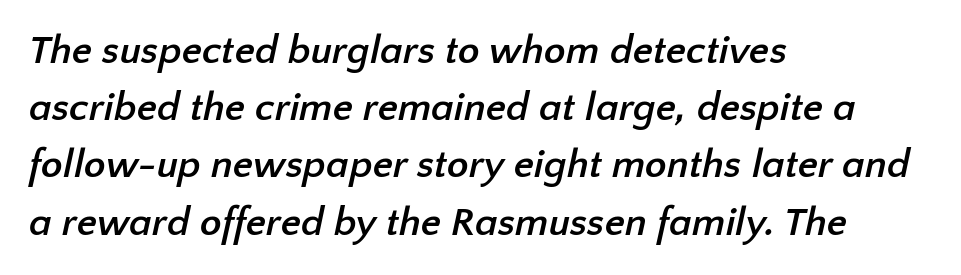
Anything drawn beneath the words? Only blank space. Does the copy run flush right? No — it runs flush left. Letter spacing: default. One glance says typical: line gaps are just what's usual. The typesetting leans heavy: a genuine bold.
